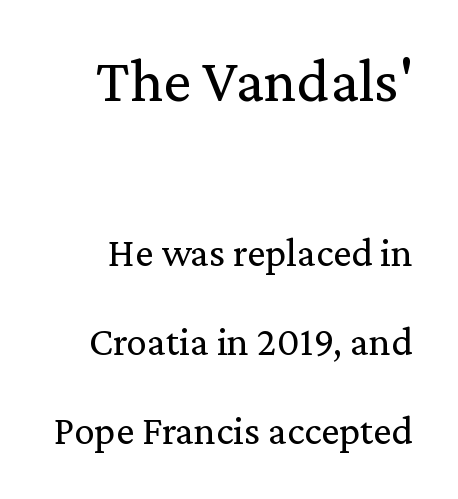
{"serif": "yes", "italic": "no", "bold": "no", "weight": "regular", "width": "normal", "stroke_contrast": "medium", "x_height": "medium", "monospaced": "no", "underline": "no", "line_spacing": "loose", "line_spacing_ratio": 2.17, "letter_spacing": "normal", "letter_spacing_em": 0.0, "larger_block": "first", "size_ratio": 1.51, "glyph_px": 62}
